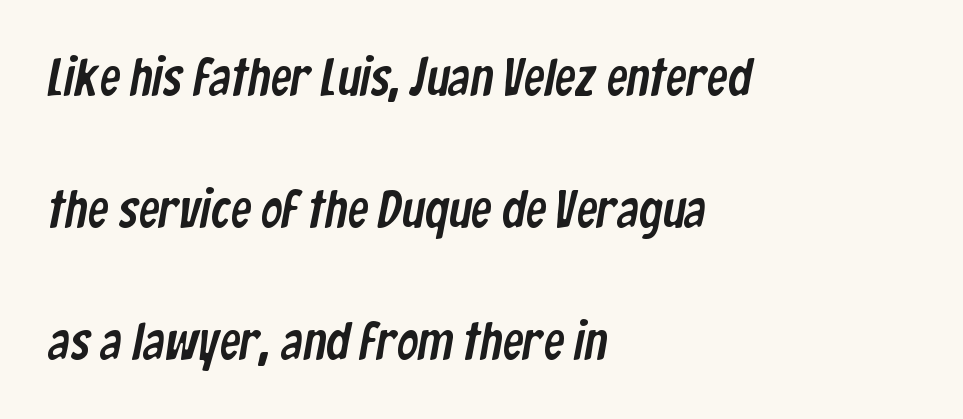
{"serif": "no", "width": "condensed", "stroke_contrast": "low", "x_height": "medium", "monospaced": "no", "underline": "no", "align": "left", "line_spacing": "loose", "line_spacing_ratio": 2.49, "letter_spacing": "normal", "letter_spacing_em": 0.0, "glyph_px": 53}
